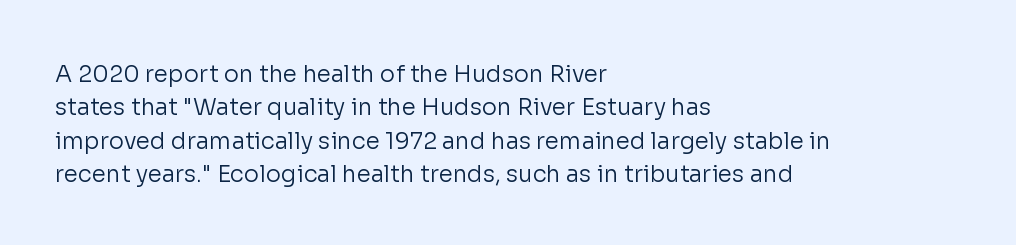
How would I describe the line gaps? Plain and ordinary. Just letters on the line, the space beneath them empty. Alignment: flush left. In terms of posture, this sample is upright.
